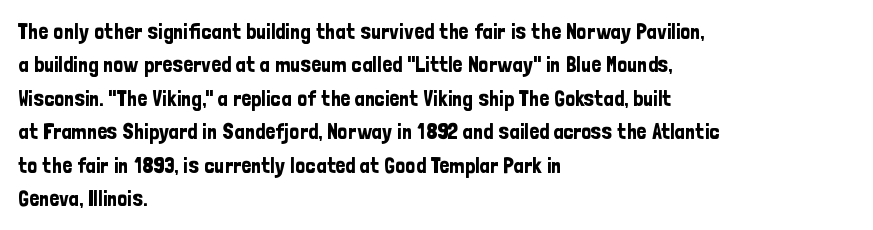
Q: Is the text italic (slanted)? A: No, it is upright.
Q: Is the text underlined? A: No.
Q: How is the paragraph aligned? A: Left-aligned.
Q: Is the spacing between letters normal or unusually wide? A: Normal.
Q: Is the spacing between lines tight, normal or loose? A: Normal.
